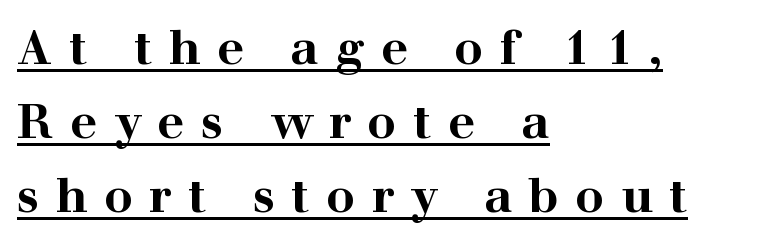
The image shows 48 px bold, wide serif type, upright; set left-aligned, normal line spacing (1.54x), unusually wide letter spacing (+0.34 em), underlined; high stroke contrast and a medium x-height.
